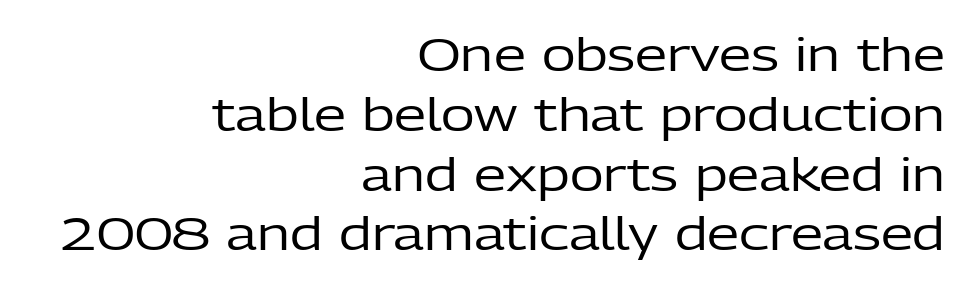
The image shows 46 px regular-weight sans-serif type, upright; set right-aligned, normal line spacing (1.3x), normal letter spacing, not underlined; low stroke contrast and a medium x-height.
